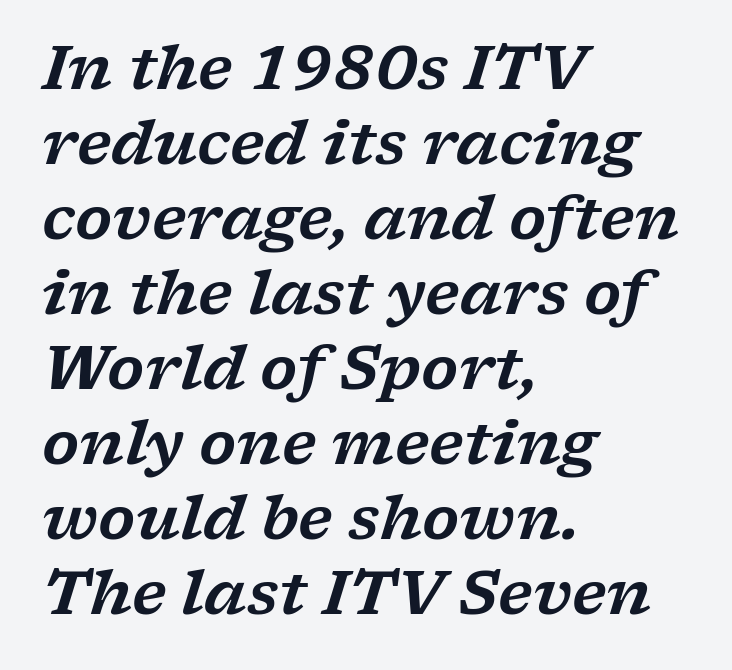
The image shows 60 px wide serif type, italic (leaning right); set left-aligned, normal line spacing (1.25x), normal letter spacing, not underlined; low stroke contrast and a medium x-height.
